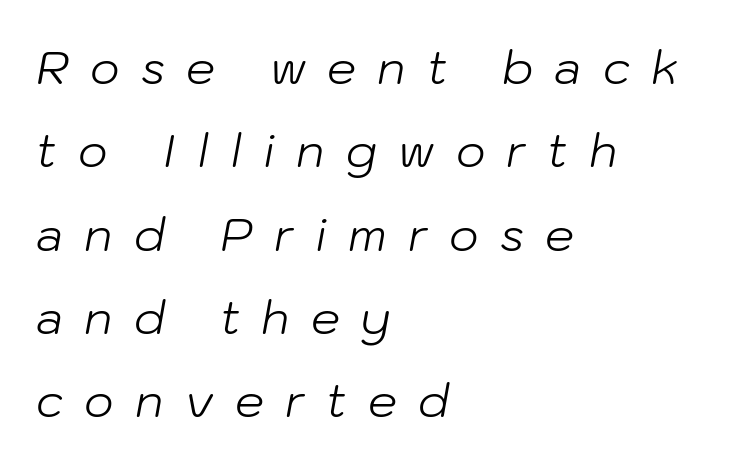
The image shows 46 px light type, italic (leaning right); set left-aligned, line spacing 1.81x, unusually wide letter spacing (+0.46 em), not underlined; low stroke contrast and a medium x-height.
